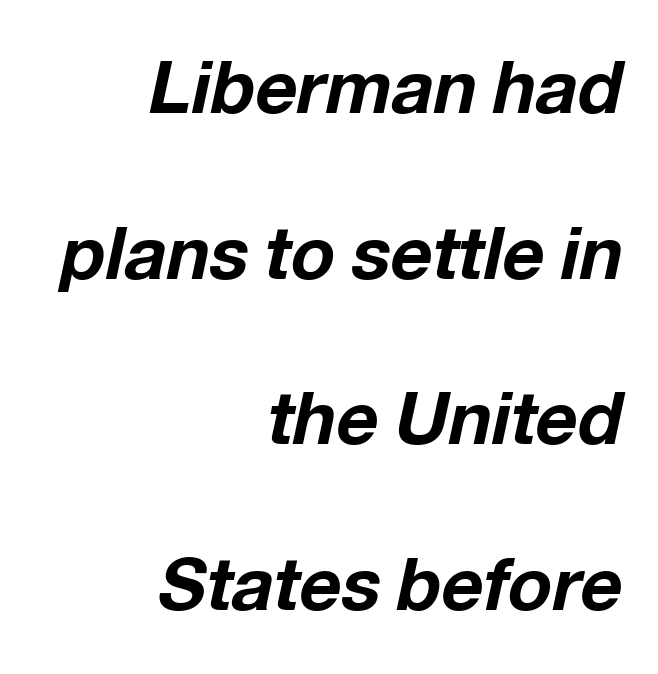
Each new line begins a long way beneath the previous one. Right-aligned paragraph, ragged on the left. The string is rendered with underlining switched off. Plenty of ink on the page — the face is bold.
